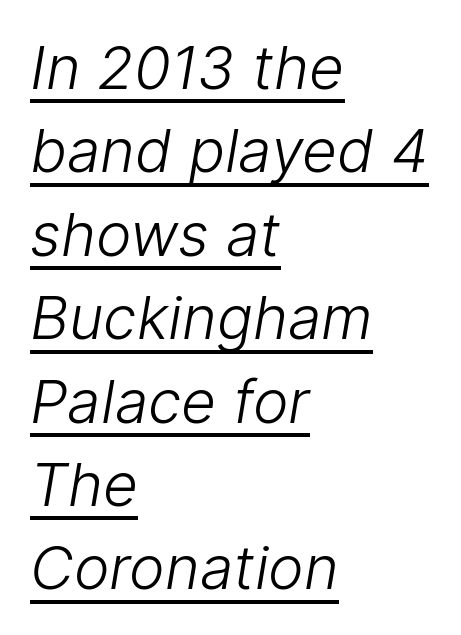
{"serif": "no", "bold": "no", "weight": "light", "width": "normal", "stroke_contrast": "low", "x_height": "medium", "monospaced": "no", "underline": "yes", "align": "left", "line_spacing": "normal", "line_spacing_ratio": 1.39, "letter_spacing": "normal", "letter_spacing_em": 0.0, "glyph_px": 60}
